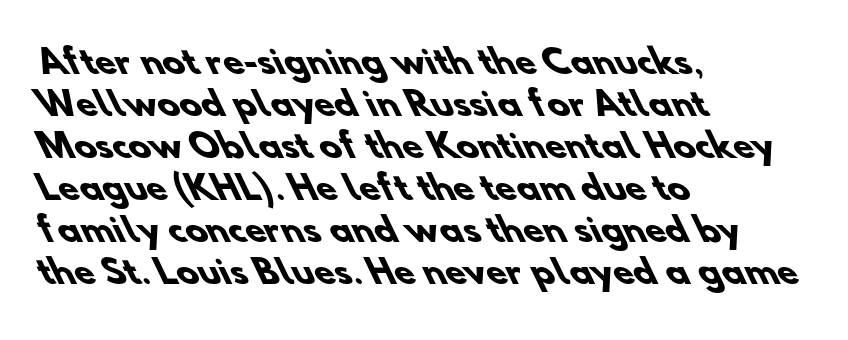
Summary of vertical rhythm: regular, with standard interline spacing. This sample has the flowing, uneven cadence of proportional lettering. What stands out about the letter spacing? Nothing — it is the standard amount. The letters are bold, with thick, heavy strokes. Does the copy run flush right? No — it runs flush left.
